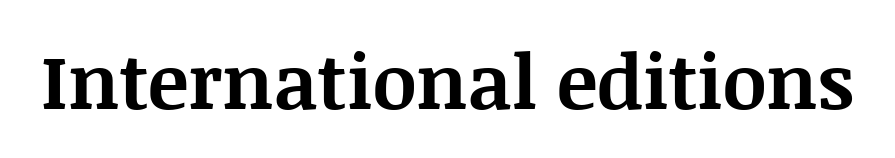
Q: Is the text bold? A: Yes.
Q: Is the text italic (slanted)? A: No, it is upright.
Q: Is the typeface a serif or a sans-serif typeface? A: Serif.
Q: Is the text underlined? A: No.
Q: Is the spacing between letters normal or unusually wide? A: Normal.
Q: Width (condensed, normal, or wide)? A: Normal.
Q: Stroke contrast? A: Medium.
Q: x-height? A: Large.
Q: Monospaced? A: No.
